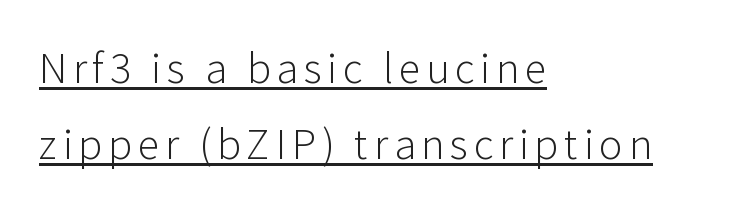
The image shows 44 px light sans-serif type, upright; set left-aligned, line spacing 1.73x, underlined; low stroke contrast and a medium x-height.
